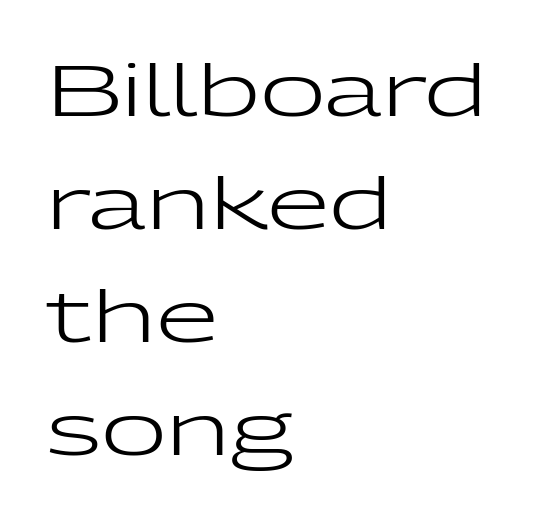
This block has exactly the height ordinary leading produces. Caption: standard tracking, unaltered. Nobody drew a line under any word here. Each letter keeps its own natural width here, so spacing adapts to shape. Line starts are locked; line ends wander.
